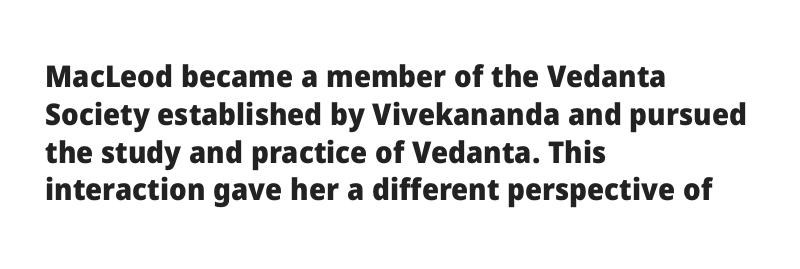
Each letter keeps its own natural width here, so spacing adapts to shape. Line spacing here is normal. Spacing between characters is what you'd get straight out of the box. Italic? Not at all — the glyphs are vertical.
